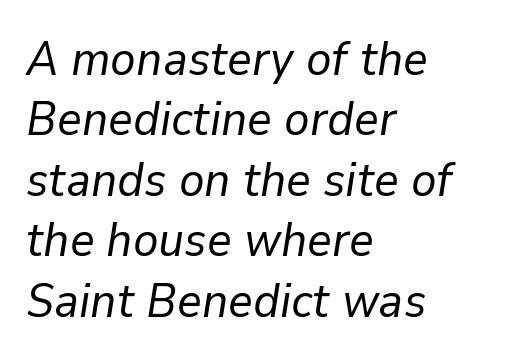
Q: Is the text bold? A: No.
Q: Is the text italic (slanted)? A: Yes, it leans right by about 9 degrees.
Q: Is the text underlined? A: No.
Q: How is the paragraph aligned? A: Left-aligned.
Q: Is the spacing between letters normal or unusually wide? A: Normal.
Q: Is the spacing between lines tight, normal or loose? A: Normal.
Q: Width (condensed, normal, or wide)? A: Normal.
Q: Stroke contrast? A: Low.
Q: x-height? A: Medium.
Q: Monospaced? A: No.
